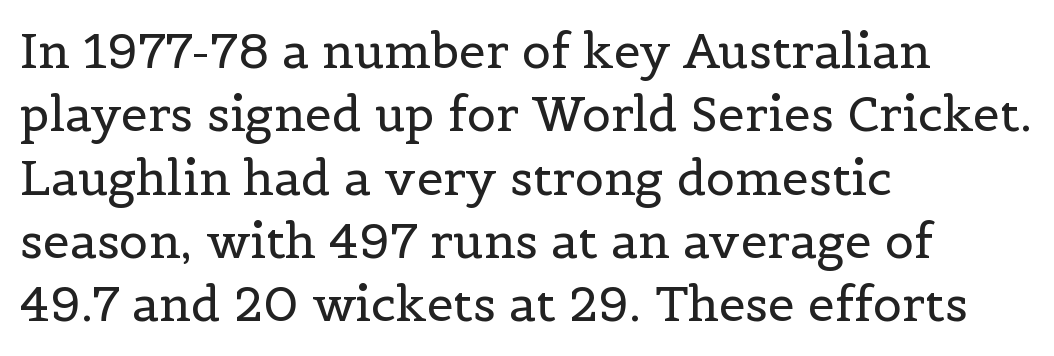
The image shows 48 px regular-weight serif type, upright; set left-aligned, normal line spacing (1.32x), normal letter spacing, not underlined; a medium x-height.
